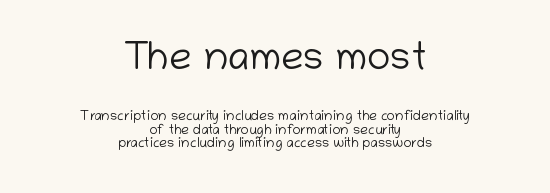
The image shows 40 px light sans-serif type, upright; set centered, tight line spacing (0.96x), normal letter spacing, not underlined; the first (top) block is 2.86x larger; low stroke contrast and a medium x-height.
